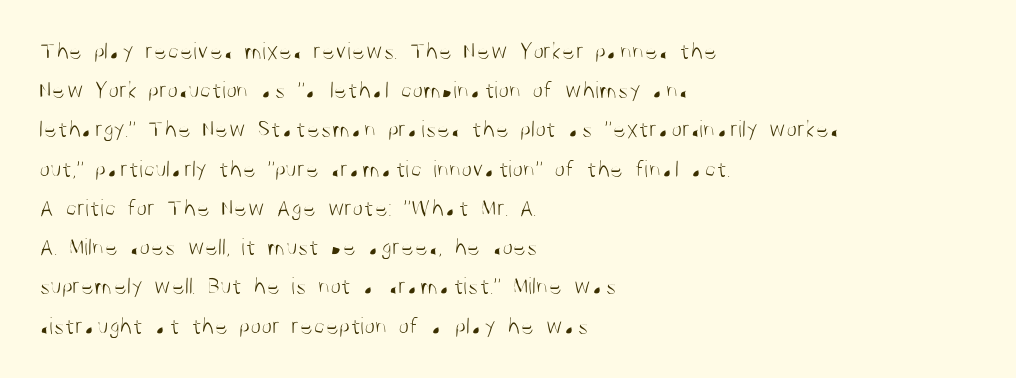
Is this a heavy cut? Hardly; it is regular or lighter. In CSS terms this would be text-align: left. Words appear dense and cohesive because spacing is normal. The gap between lines stays unmarked. Reading down the column, the eye jumps a familiar distance to each next line. This is roman type, the default non-slanted kind.
